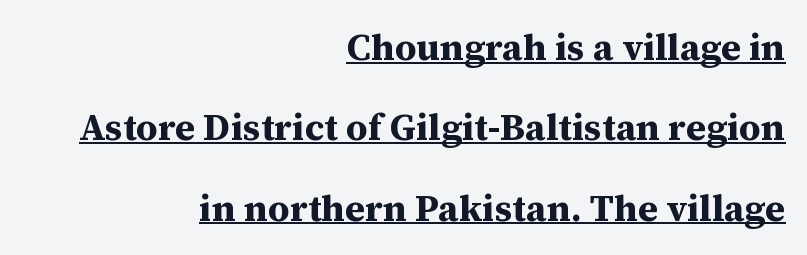
Notice how the stems are strictly vertical — no italics here. If you measured baseline to baseline, you'd find a long distance. Students, this is bold: see how much ink each stroke carries. Look at the tracking — it's just the regular setting, nothing added. These lines are set flush right with a ragged left edge. Spacing verdict: proportional, widths tailored to each character.
